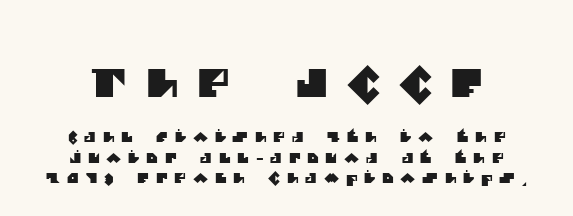
The image shows 39 px sans-serif type; set centered, normal line spacing (1.48x), unusually wide letter spacing (+0.49 em), not underlined; the first (top) block is 2.79x larger; medium stroke contrast and a large x-height.
